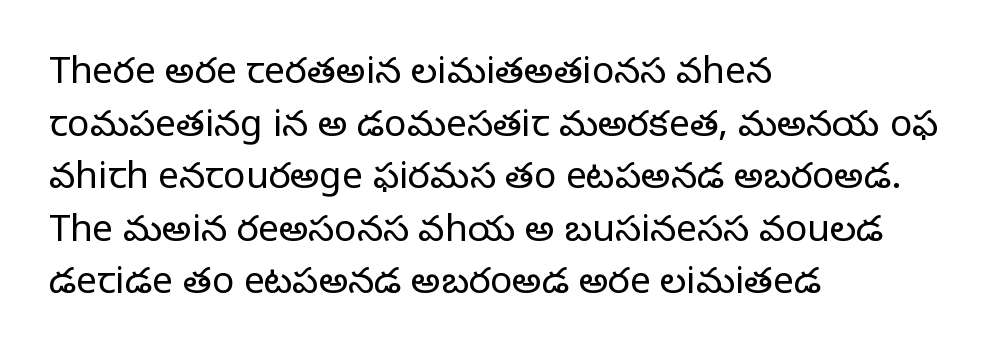
{"serif": "yes", "italic": "no", "bold": "no", "weight": "regular", "width": "normal", "stroke_contrast": "low", "x_height": "large", "monospaced": "no", "underline": "no", "align": "left", "line_spacing": "normal", "line_spacing_ratio": 1.42, "letter_spacing": "normal", "letter_spacing_em": 0.0, "glyph_px": 37}
